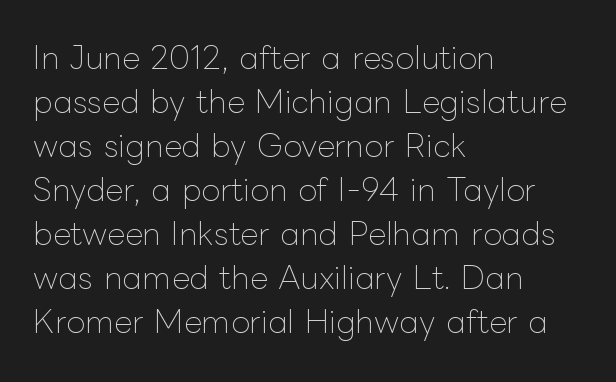
{"italic": "no", "bold": "no", "weight": "thin", "width": "normal", "stroke_contrast": "low", "x_height": "medium", "monospaced": "no", "underline": "no", "align": "left", "line_spacing": "normal", "line_spacing_ratio": 1.42, "letter_spacing": "normal", "letter_spacing_em": 0.0, "glyph_px": 31}
